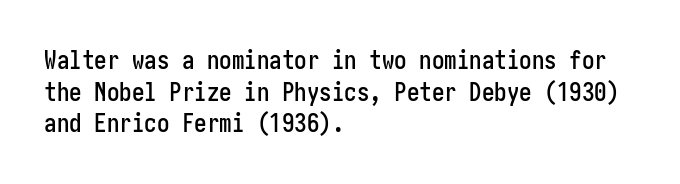
{"italic": "no", "underline": "no", "align": "left", "line_spacing": "normal", "line_spacing_ratio": 1.27, "letter_spacing": "normal", "letter_spacing_em": 0.0, "glyph_px": 25}
